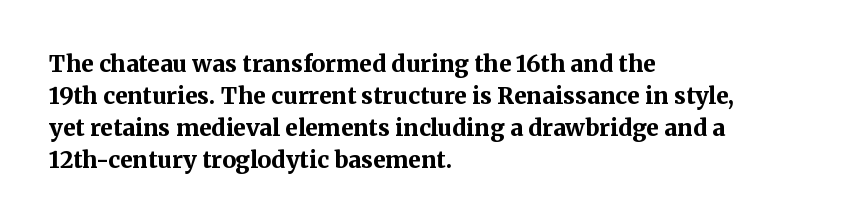
{"italic": "no", "bold": "yes", "underline": "no", "align": "left", "line_spacing": "normal", "line_spacing_ratio": 1.39, "letter_spacing": "normal", "letter_spacing_em": 0.0, "glyph_px": 23}
